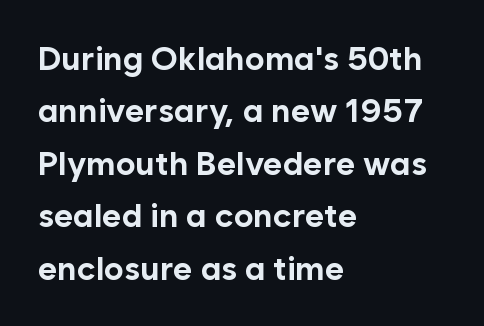
Q: Is the text bold? A: Yes.
Q: Is the text italic (slanted)? A: No, it is upright.
Q: Is the typeface a serif or a sans-serif typeface? A: Sans-serif.
Q: Is the text underlined? A: No.
Q: How is the paragraph aligned? A: Left-aligned.
Q: Is the spacing between letters normal or unusually wide? A: Normal.
Q: Is the spacing between lines tight, normal or loose? A: Normal.
Q: Width (condensed, normal, or wide)? A: Normal.
Q: Stroke contrast? A: Low.
Q: x-height? A: Medium.
Q: Monospaced? A: No.
